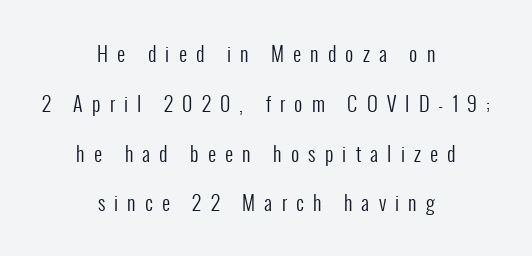
The image shows 20 px text type, upright; set centered, loose line spacing (2.49x), unusually wide letter spacing (+0.46 em), not underlined.
